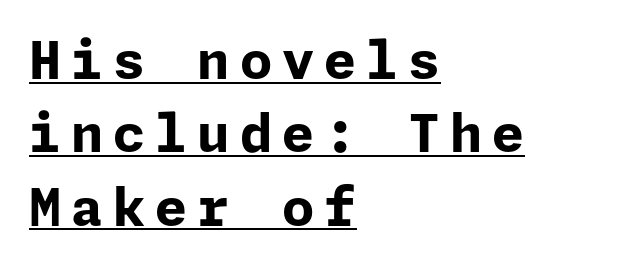
The image shows 52 px bold sans-serif type, upright; set left-aligned, normal line spacing (1.41x), underlined; low stroke contrast and a medium x-height.
